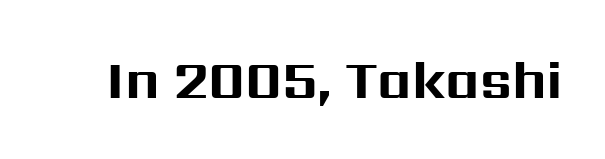
Q: Is the text bold? A: Yes.
Q: Is the text italic (slanted)? A: No, it is upright.
Q: Is the typeface a serif or a sans-serif typeface? A: Sans-serif.
Q: Is the text underlined? A: No.
Q: Is the spacing between letters normal or unusually wide? A: Normal.
Q: Width (condensed, normal, or wide)? A: Normal.
Q: Stroke contrast? A: Medium.
Q: x-height? A: Medium.
Q: Monospaced? A: No.
